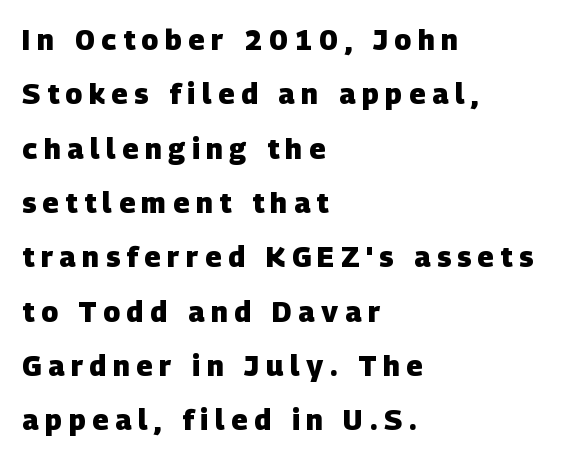
The image shows 28 px heavy sans-serif type; set left-aligned, loose line spacing (1.94x), unusually wide letter spacing (+0.24 em), not underlined; low stroke contrast and a large x-height.
